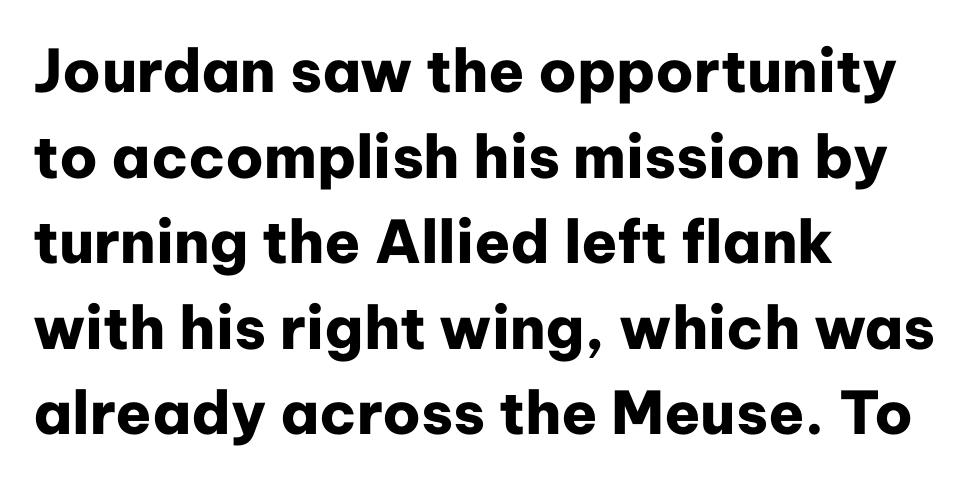
The image shows 59 px heavy sans-serif type, upright; set left-aligned, normal line spacing (1.45x), normal letter spacing, not underlined; low stroke contrast and a medium x-height.
